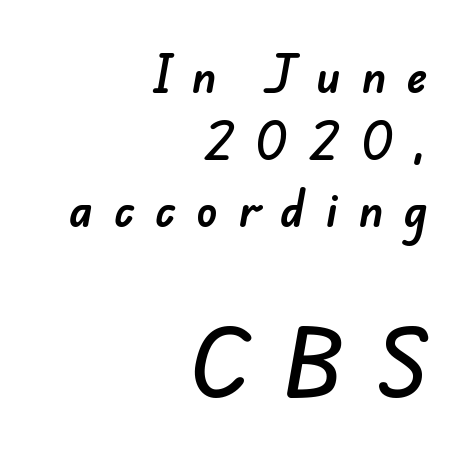
Q: Is the typeface a serif or a sans-serif typeface? A: Sans-serif.
Q: Is the text underlined? A: No.
Q: How is the paragraph aligned? A: Right-aligned.
Q: Is the spacing between letters normal or unusually wide? A: Unusually wide.
Q: Is the spacing between lines tight, normal or loose? A: Normal.
Q: Which block of text is set in a larger size, the first (top) or the second (bottom)? A: The second (bottom) one.
Q: Width (condensed, normal, or wide)? A: Normal.
Q: Stroke contrast? A: Low.
Q: x-height? A: Small.
Q: Monospaced? A: No.
